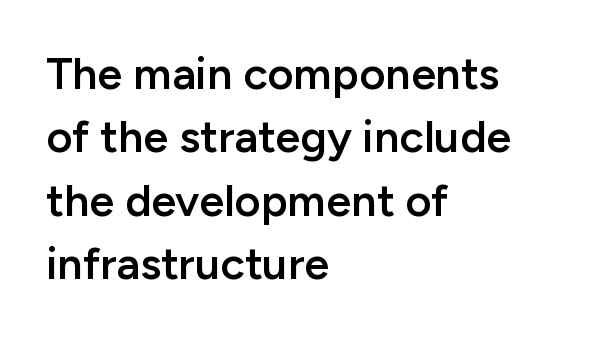
{"serif": "no", "italic": "no", "bold": "semi", "weight": "semibold", "width": "normal", "stroke_contrast": "low", "x_height": "medium", "monospaced": "no", "underline": "no", "align": "left", "line_spacing": "normal", "line_spacing_ratio": 1.41, "letter_spacing": "normal", "letter_spacing_em": 0.0, "glyph_px": 45}
